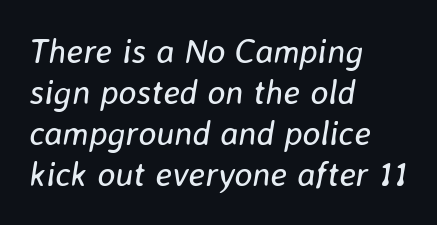
The image shows 34 px regular-weight type, italic (leaning right); set left-aligned, line spacing 1.21x, normal letter spacing, not underlined; low stroke contrast and a medium x-height.
